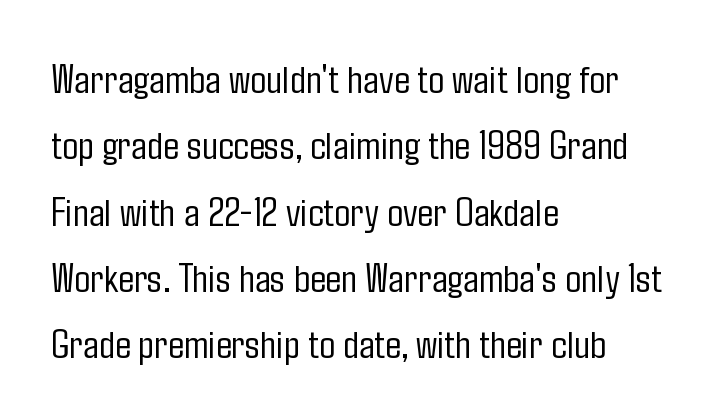
Q: Is the text bold? A: No.
Q: Is the text italic (slanted)? A: No, it is upright.
Q: Is the typeface a serif or a sans-serif typeface? A: Sans-serif.
Q: Is the text underlined? A: No.
Q: How is the paragraph aligned? A: Left-aligned.
Q: Is the spacing between letters normal or unusually wide? A: Normal.
Q: Is the spacing between lines tight, normal or loose? A: Normal.
Q: Width (condensed, normal, or wide)? A: Condensed.
Q: Stroke contrast? A: Low.
Q: x-height? A: Medium.
Q: Monospaced? A: No.
